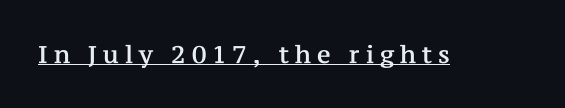
The image shows 24 px text type, upright; set unusually wide letter spacing (+0.25 em), underlined.
